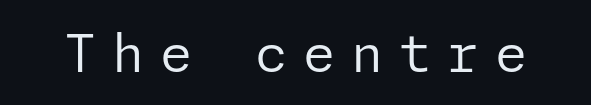
The image shows 52 px regular-weight sans-serif type, upright; set unusually wide letter spacing (+0.3 em), not underlined; low stroke contrast and a medium x-height.
